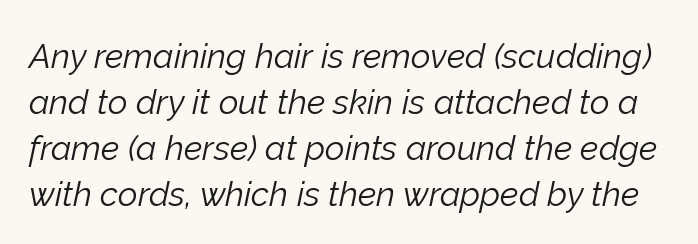
The image shows 34 px light type, italic (leaning right); set normal line spacing (1.35x), normal letter spacing, not underlined; low stroke contrast and a medium x-height.
